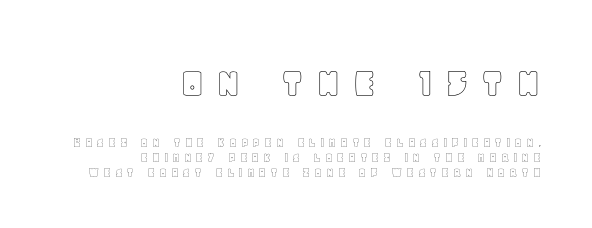
Q: Is the text italic (slanted)? A: No, it is upright.
Q: Is the text underlined? A: No.
Q: How is the paragraph aligned? A: Right-aligned.
Q: Is the spacing between letters normal or unusually wide? A: Unusually wide.
Q: Is the spacing between lines tight, normal or loose? A: Tight.
Q: Which block of text is set in a larger size, the first (top) or the second (bottom)? A: The first (top) one.
Q: Width (condensed, normal, or wide)? A: Normal.
Q: x-height? A: Large.
Q: Monospaced? A: No.
